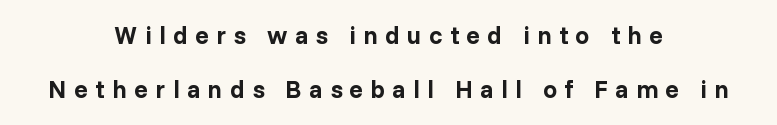
The image shows 25 px bold type, upright; set centered, loose line spacing (2.18x), unusually wide letter spacing (+0.3 em), not underlined.
